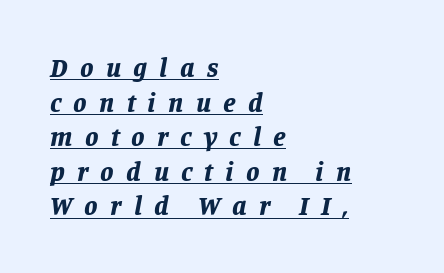
This sample uses an oblique cut, with every glyph tilted off the vertical. Honestly, the row spacing looks completely unremarkable. The lines are quadded left. Emphasis is given by a line drawn under the lettering. Emphasis by weight is at full strength: bold. Substantial extra tracking has been applied to these lines.
